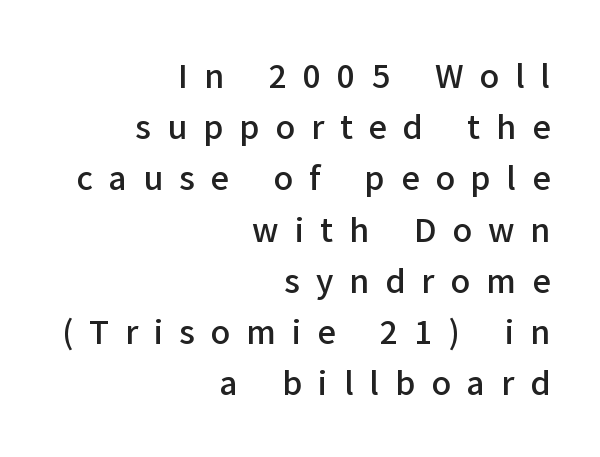
Q: Is the text bold? A: Semi-bold.
Q: Is the text italic (slanted)? A: No, it is upright.
Q: Is the typeface a serif or a sans-serif typeface? A: Sans-serif.
Q: Is the text underlined? A: No.
Q: How is the paragraph aligned? A: Right-aligned.
Q: Is the spacing between letters normal or unusually wide? A: Unusually wide.
Q: Is the spacing between lines tight, normal or loose? A: Normal.
Q: Width (condensed, normal, or wide)? A: Normal.
Q: Stroke contrast? A: Low.
Q: x-height? A: Medium.
Q: Monospaced? A: No.
